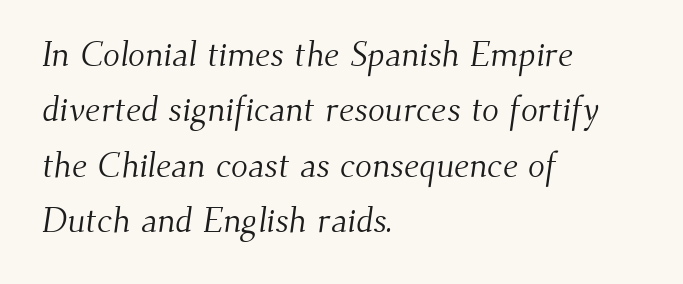
Q: Is the text bold? A: No.
Q: Is the typeface a serif or a sans-serif typeface? A: Serif.
Q: Is the text underlined? A: No.
Q: How is the paragraph aligned? A: Left-aligned.
Q: Is the spacing between letters normal or unusually wide? A: Normal.
Q: Is the spacing between lines tight, normal or loose? A: Normal.
Q: Width (condensed, normal, or wide)? A: Normal.
Q: Stroke contrast? A: Medium.
Q: x-height? A: Small.
Q: Monospaced? A: No.
